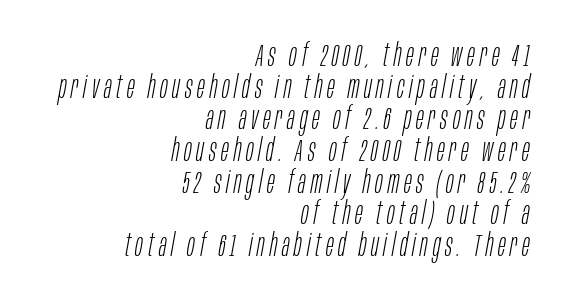
The image shows 32 px light, condensed type, italic (leaning right); set right-aligned, tight line spacing (0.99x), not underlined; low stroke contrast and a large x-height.
